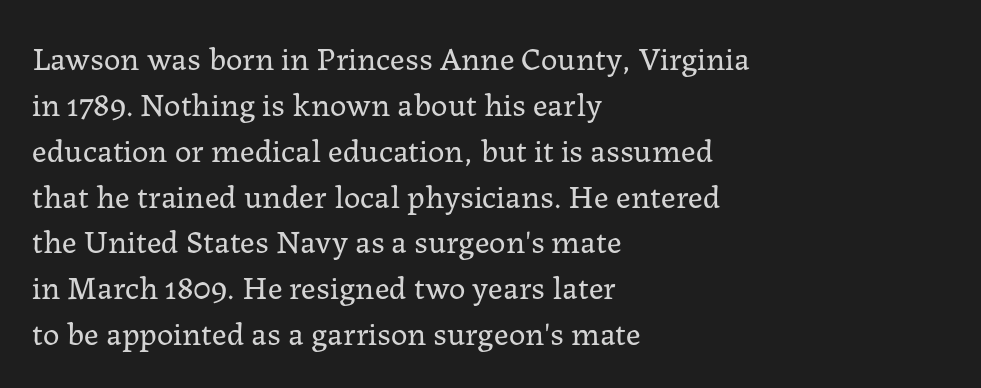
{"serif": "yes", "italic": "no", "bold": "no", "weight": "regular", "width": "normal", "stroke_contrast": "low", "x_height": "medium", "monospaced": "no", "underline": "no", "align": "left", "line_spacing": "normal", "line_spacing_ratio": 1.39, "letter_spacing": "normal", "letter_spacing_em": 0.0, "glyph_px": 33}
